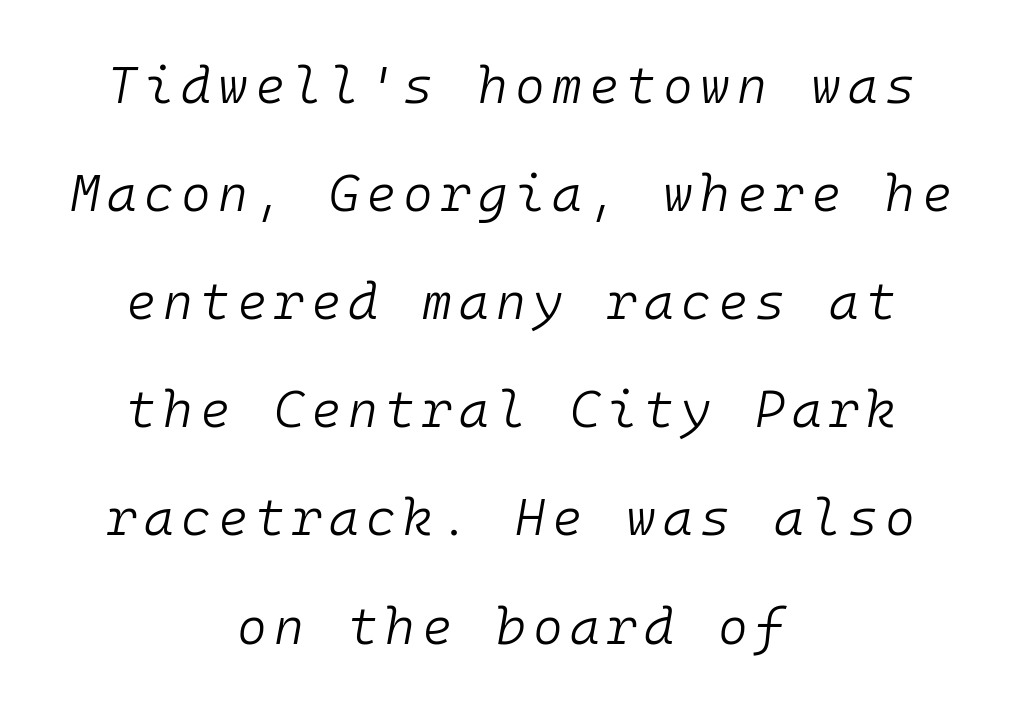
The space directly below the letters is spotless. This block would shrink considerably if given ordinary leading; it's expanded now. Is this a fixed-width face? Yes — each glyph sits in an identical cell. The typesetter chose a symmetrical, centered arrangement here.
